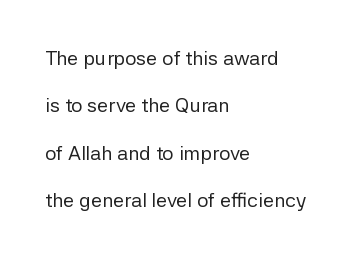
{"italic": "no", "bold": "no", "underline": "no", "align": "left", "line_spacing": "loose", "line_spacing_ratio": 2.37, "letter_spacing": "normal", "letter_spacing_em": 0.0, "glyph_px": 20}
